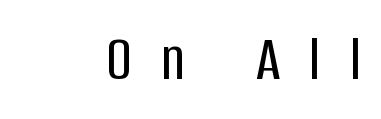
The image shows 65 px condensed sans-serif type, upright; set right-aligned, unusually wide letter spacing (+0.45 em), not underlined; low stroke contrast and a large x-height.
